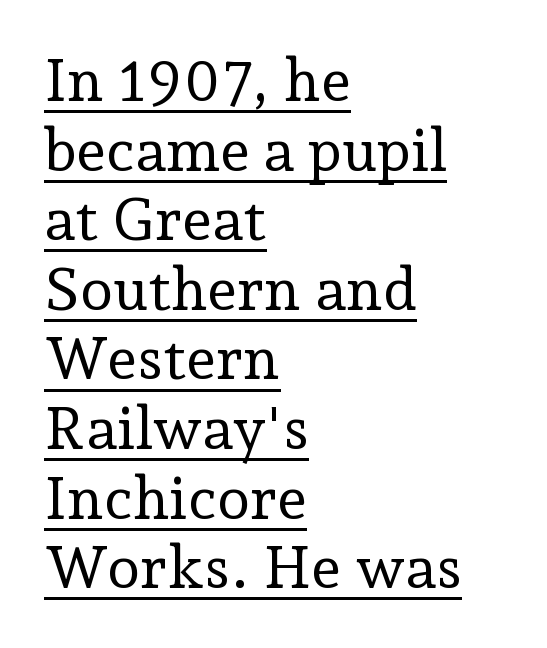
This reads as an unemphasized weight, regular at the heaviest. Do the characters align in a grid? No, the font is proportional. Quick note: underline on. The typeface chosen for these lines features serifs.
